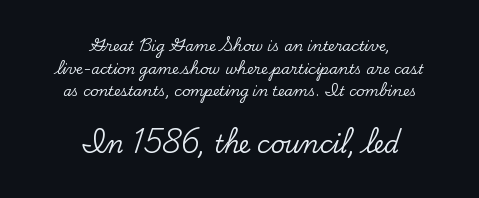
{"underline": "no", "align": "center", "line_spacing": "normal", "line_spacing_ratio": 1.62, "letter_spacing": "normal", "letter_spacing_em": 0.0, "larger_block": "second", "size_ratio": 1.71, "glyph_px": 24}
